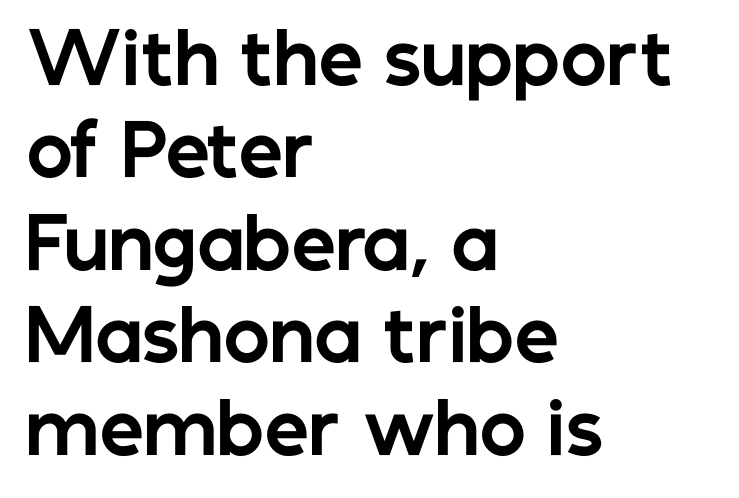
{"serif": "no", "italic": "no", "bold": "yes", "weight": "bold", "width": "normal", "stroke_contrast": "low", "x_height": "medium", "monospaced": "no", "underline": "no", "align": "left", "line_spacing": "normal", "line_spacing_ratio": 1.32, "letter_spacing": "normal", "letter_spacing_em": 0.0, "glyph_px": 70}
